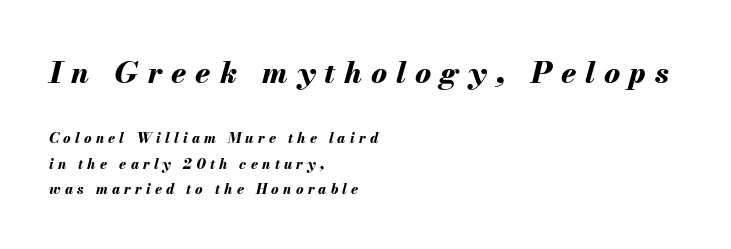
{"italic": "yes", "lean": "right", "slant_degrees": 13, "bold": "yes", "weight": "bold", "width": "normal", "stroke_contrast": "medium", "x_height": "small", "monospaced": "no", "underline": "no", "align": "left", "line_spacing_ratio": 1.81, "letter_spacing": "wide", "letter_spacing_em": 0.3, "larger_block": "first", "size_ratio": 2.14, "glyph_px": 30}
